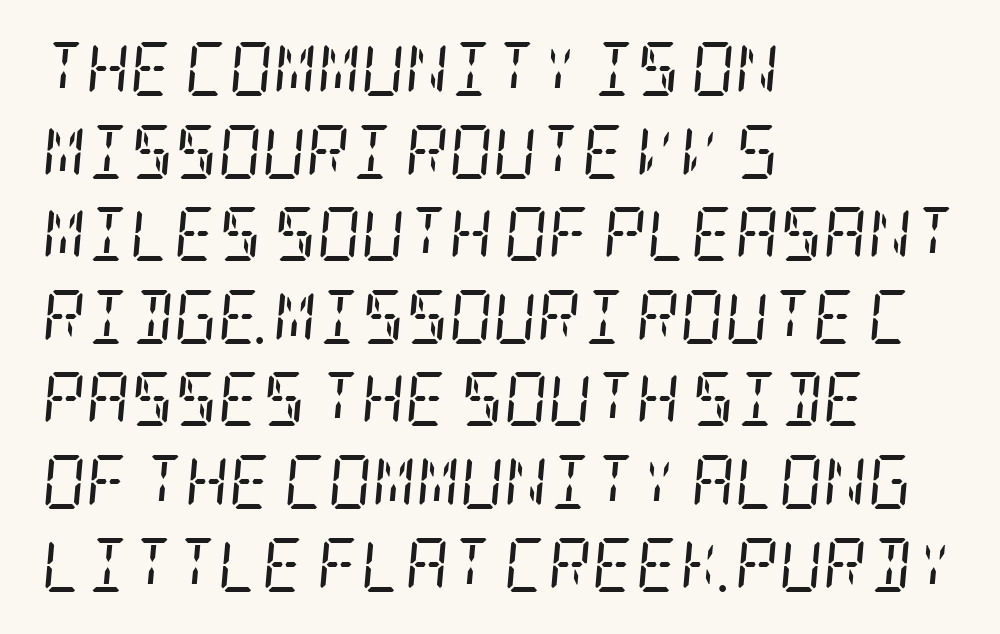
Students, observe: this is what conventionally led text looks like. No chunkiness to these letters — they're not bold. Nobody drew a line under any word here. Horizontally, the lines are justified to the leading edge only.
